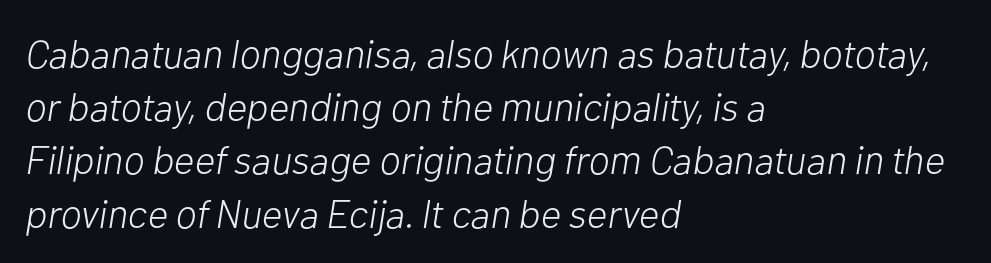
The image shows 40 px light type, italic (leaning right); set left-aligned, normal line spacing (1.33x), normal letter spacing, not underlined; low stroke contrast and a medium x-height.
